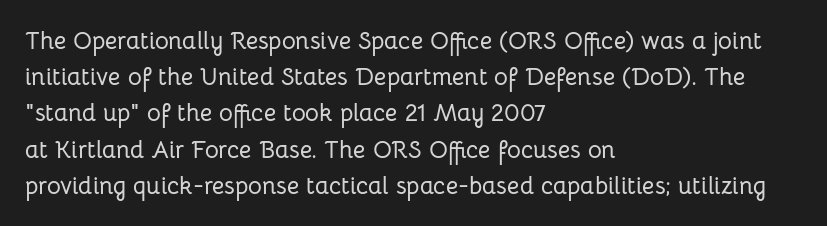
The image shows 24 px text type, upright; set left-aligned, normal line spacing (1.51x), normal letter spacing, not underlined.
